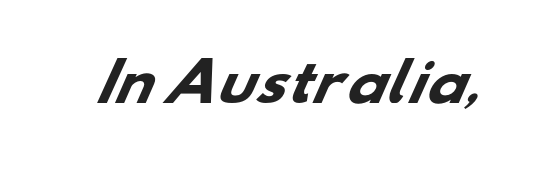
Typesetter's note: full bold, strokes at maximum text heaviness. A typesetter would call this proportional, since set widths differ per character. Here the glyphs are tracked normally, forming tight word shapes. The text was rendered using a sans face with plain stroke endings. No word sits above an underline.
